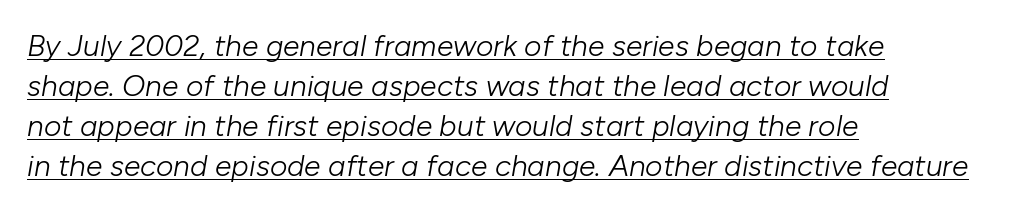
The image shows 30 px light type, italic (leaning right); set left-aligned, normal line spacing (1.33x), normal letter spacing, underlined; low stroke contrast and a medium x-height.
